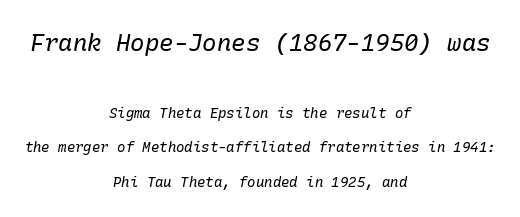
{"italic": "yes", "lean": "right", "slant_degrees": 10, "bold": "no", "underline": "no", "align": "center", "line_spacing": "loose", "line_spacing_ratio": 2.45, "letter_spacing": "normal", "letter_spacing_em": 0.0, "larger_block": "first", "size_ratio": 1.71, "glyph_px": 24}
